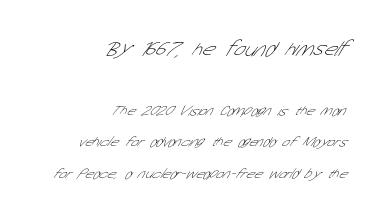
One-word summary of the alignment: right. Scale decreases going downward across the two blocks. Underlining? Definitely not there. What stands out about the letter spacing? Nothing — it is the standard amount. Widely set lines give the paragraph a tall, airy silhouette.
